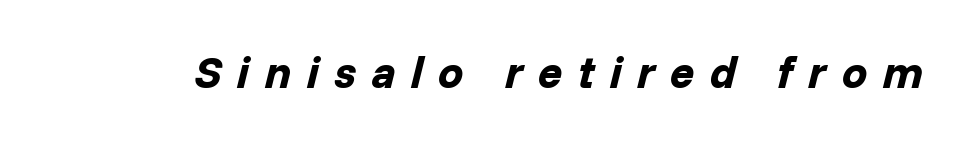
The face used here is proportionally spaced, like ordinary book or web type. Plenty of ink on the page — the face is bold. The gaps between neighbouring characters are conspicuously large. Every character sits at an angle, as italics do. Descenders hang freely into open space.
